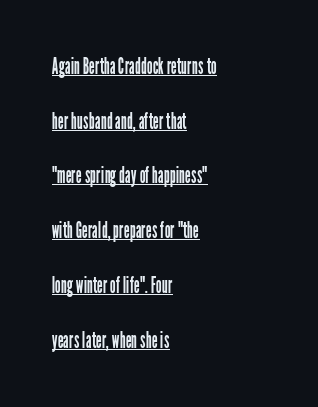
Q: Is the text bold? A: No.
Q: Is the text italic (slanted)? A: No, it is upright.
Q: Is the text underlined? A: Yes.
Q: How is the paragraph aligned? A: Left-aligned.
Q: Is the spacing between letters normal or unusually wide? A: Normal.
Q: Is the spacing between lines tight, normal or loose? A: Loose.
